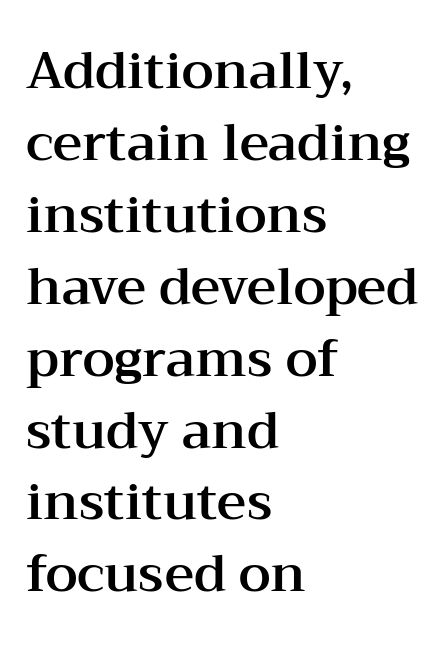
Q: Is the text italic (slanted)? A: No, it is upright.
Q: Is the typeface a serif or a sans-serif typeface? A: Serif.
Q: Is the text underlined? A: No.
Q: How is the paragraph aligned? A: Left-aligned.
Q: Is the spacing between letters normal or unusually wide? A: Normal.
Q: Is the spacing between lines tight, normal or loose? A: Normal.
Q: Width (condensed, normal, or wide)? A: Wide.
Q: Stroke contrast? A: Medium.
Q: x-height? A: Medium.
Q: Monospaced? A: No.
